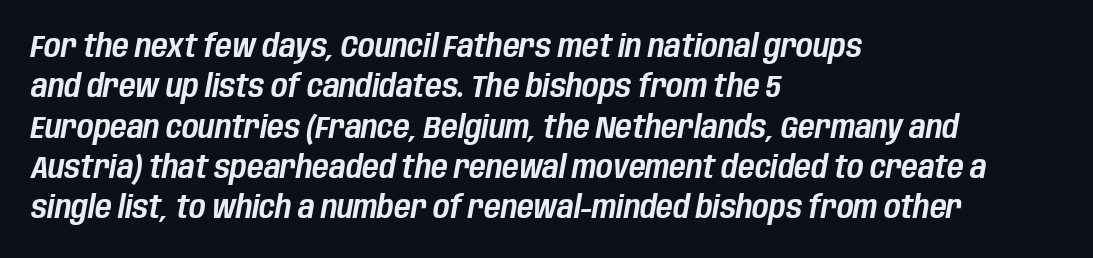
The image shows 32 px condensed type, italic (leaning right); set left-aligned, normal line spacing (1.26x), normal letter spacing, not underlined; low stroke contrast and a large x-height.
